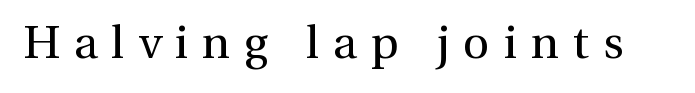
{"serif": "yes", "italic": "no", "bold": "no", "weight": "regular", "width": "normal", "x_height": "medium", "monospaced": "no", "underline": "no", "letter_spacing": "wide", "letter_spacing_em": 0.3, "glyph_px": 46}
